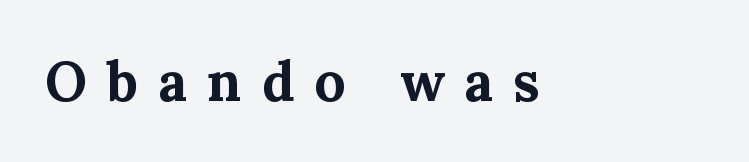
{"serif": "yes", "italic": "no", "bold": "yes", "weight": "bold", "width": "normal", "stroke_contrast": "medium", "x_height": "medium", "monospaced": "no", "underline": "no", "letter_spacing": "wide", "letter_spacing_em": 0.36, "glyph_px": 55}
